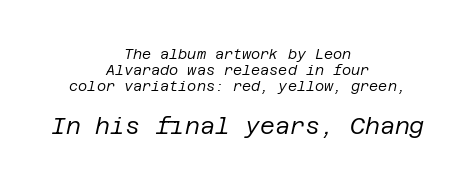
Q: Is the text bold? A: No.
Q: Is the text italic (slanted)? A: Yes, it leans right by about 12 degrees.
Q: Is the text underlined? A: No.
Q: How is the paragraph aligned? A: Centered.
Q: Is the spacing between letters normal or unusually wide? A: Normal.
Q: Is the spacing between lines tight, normal or loose? A: Tight.
Q: Which block of text is set in a larger size, the first (top) or the second (bottom)? A: The second (bottom) one.
